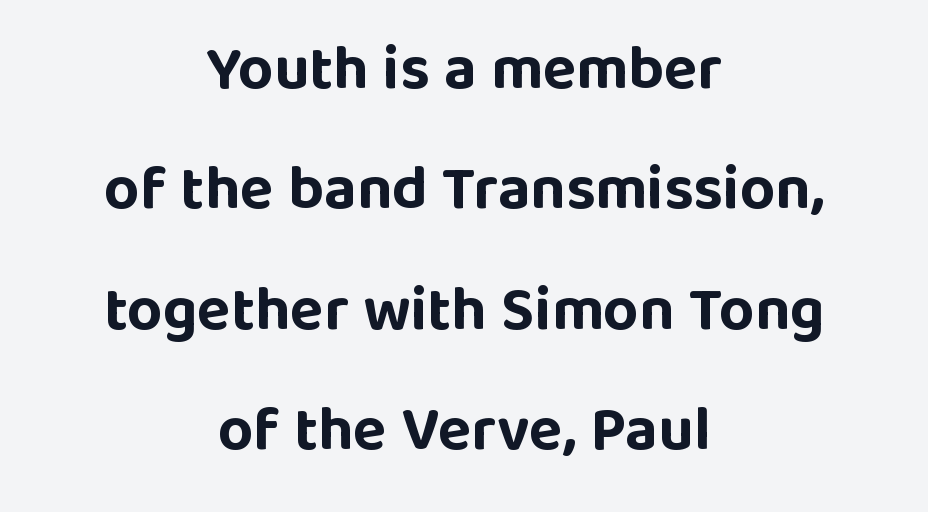
The image shows 62 px bold sans-serif type, upright; set centered, loose line spacing (1.94x), normal letter spacing, not underlined; low stroke contrast and a large x-height.
